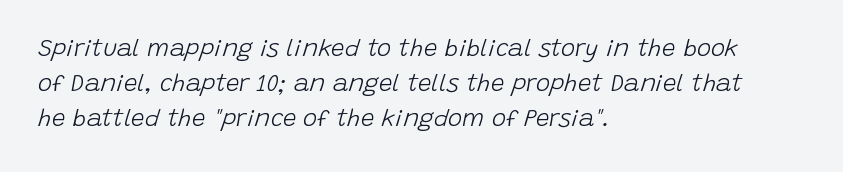
These lines are set flush left with a ragged right edge. Rows of type keep a routine distance in the vertical direction. You can tell it's italic because the verticals aren't actually vertical. The line texture is even and compact thanks to regular tracking. Nobody drew a line under any word here.
